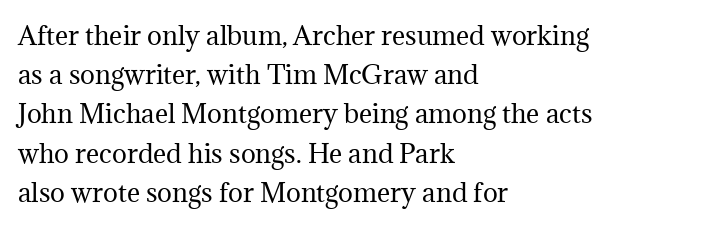
Is this a heavy cut? Hardly; it is regular or lighter. In CSS terms this would be text-align: left. Words appear dense and cohesive because spacing is normal. The gap between lines stays unmarked. Reading down the column, the eye jumps a familiar distance to each next line. This is roman type, the default non-slanted kind.
